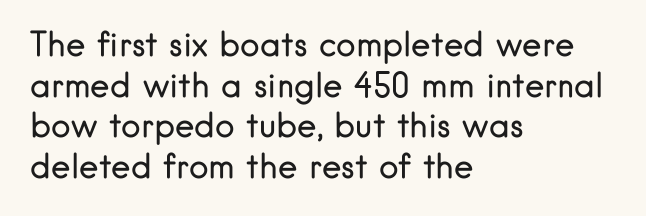
Honestly, there is no underline to notice here at all. Weight: not bold — regular or lighter. The rag falls on the right side of this text block. Do the letters lean? They stand straight. Note the varied advance widths — an 'i' is clearly narrower than an 'm'.
